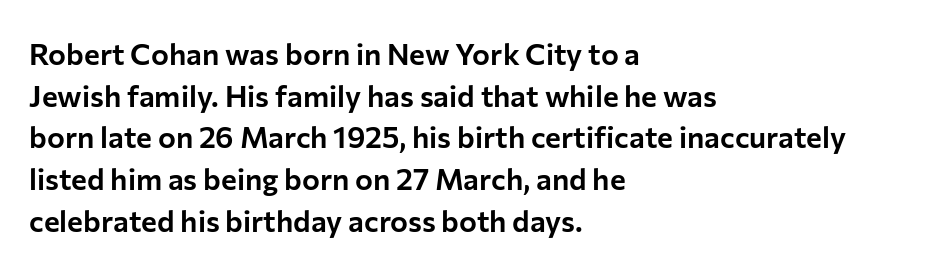
The letters advance in unequal steps, a hallmark of proportional type. This rendering features lettering with no underline. Honestly, the row spacing looks completely unremarkable. This sample is left-justified, so line endings fall wherever the words run out.
